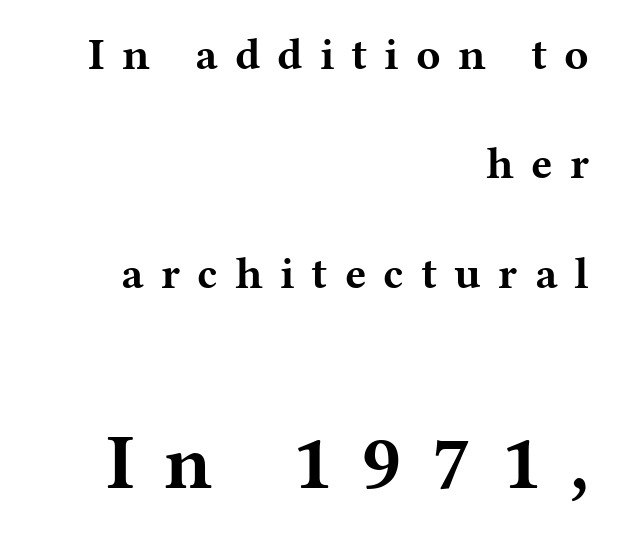
Q: Is the text bold? A: Yes.
Q: Is the text italic (slanted)? A: No, it is upright.
Q: Is the typeface a serif or a sans-serif typeface? A: Serif.
Q: Is the text underlined? A: No.
Q: How is the paragraph aligned? A: Right-aligned.
Q: Is the spacing between letters normal or unusually wide? A: Unusually wide.
Q: Is the spacing between lines tight, normal or loose? A: Loose.
Q: Which block of text is set in a larger size, the first (top) or the second (bottom)? A: The second (bottom) one.
Q: Width (condensed, normal, or wide)? A: Wide.
Q: Stroke contrast? A: Medium.
Q: x-height? A: Medium.
Q: Monospaced? A: No.
